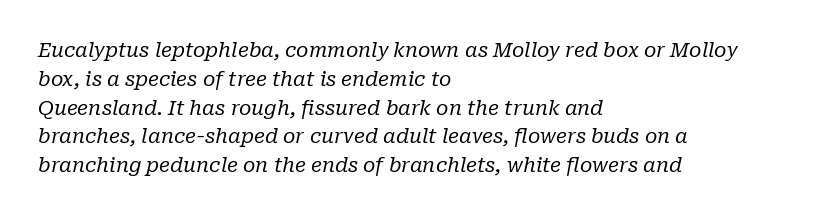
The image shows 20 px text type, italic (leaning right); set left-aligned, normal line spacing (1.44x), normal letter spacing, not underlined.
